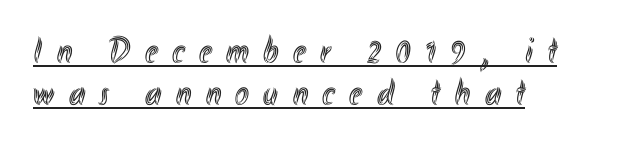
Q: Is the text italic (slanted)? A: Yes.
Q: Is the text underlined? A: Yes.
Q: How is the paragraph aligned? A: Left-aligned.
Q: Is the spacing between letters normal or unusually wide? A: Unusually wide.
Q: Is the spacing between lines tight, normal or loose? A: Tight.
Q: Width (condensed, normal, or wide)? A: Condensed.
Q: x-height? A: Small.
Q: Monospaced? A: No.
